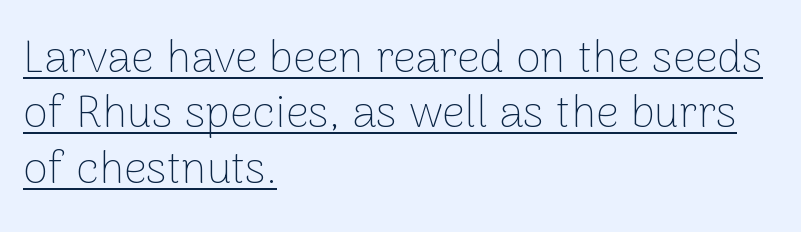
Q: Is the text bold? A: No.
Q: Is the text italic (slanted)? A: No, it is upright.
Q: Is the typeface a serif or a sans-serif typeface? A: Sans-serif.
Q: Is the text underlined? A: Yes.
Q: How is the paragraph aligned? A: Left-aligned.
Q: Is the spacing between letters normal or unusually wide? A: Normal.
Q: Width (condensed, normal, or wide)? A: Normal.
Q: Stroke contrast? A: Low.
Q: x-height? A: Medium.
Q: Monospaced? A: No.
